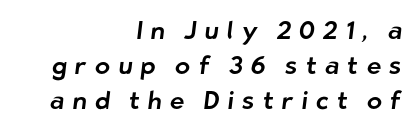
{"underline": "no", "align": "right", "line_spacing": "normal", "line_spacing_ratio": 1.41, "letter_spacing": "wide", "letter_spacing_em": 0.32, "glyph_px": 25}
